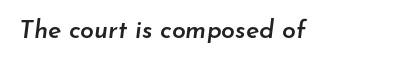
Q: Is the text bold? A: Semi-bold.
Q: Is the text italic (slanted)? A: Yes, it leans right by about 7 degrees.
Q: Is the text underlined? A: No.
Q: Is the spacing between letters normal or unusually wide? A: Normal.
